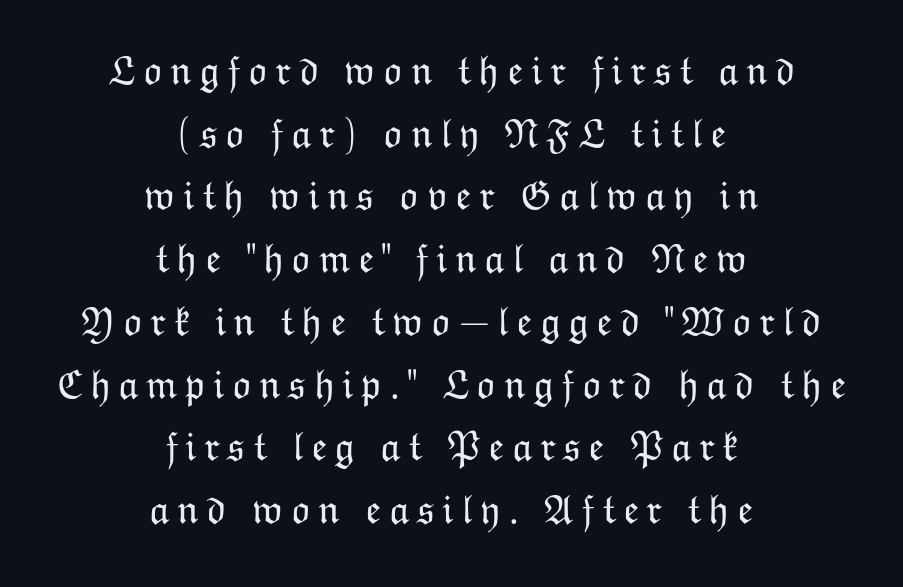
{"italic": "no", "bold": "no", "weight": "light", "width": "normal", "stroke_contrast": "low", "x_height": "medium", "monospaced": "no", "underline": "no", "align": "center", "line_spacing": "normal", "line_spacing_ratio": 1.53, "glyph_px": 41}
